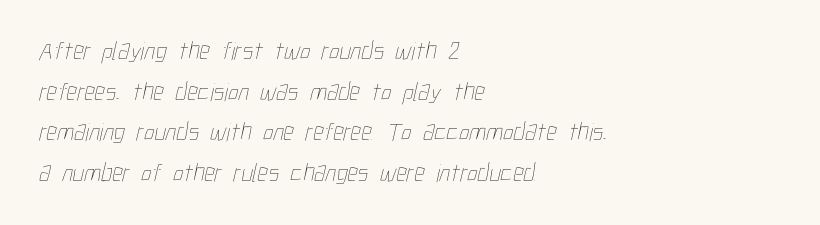
Q: Is the text bold? A: No.
Q: Is the text underlined? A: No.
Q: How is the paragraph aligned? A: Left-aligned.
Q: Is the spacing between letters normal or unusually wide? A: Normal.
Q: Is the spacing between lines tight, normal or loose? A: Normal.
